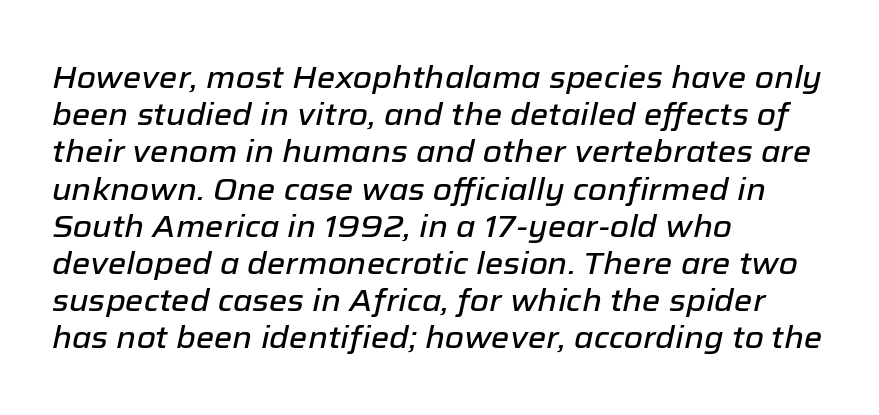
Q: Is the text italic (slanted)? A: Yes, it leans right by about 12 degrees.
Q: Is the text underlined? A: No.
Q: How is the paragraph aligned? A: Left-aligned.
Q: Is the spacing between letters normal or unusually wide? A: Normal.
Q: Width (condensed, normal, or wide)? A: Normal.
Q: Stroke contrast? A: Low.
Q: x-height? A: Medium.
Q: Monospaced? A: No.
